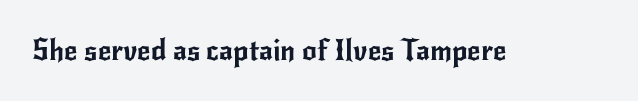
The gap between lines stays unmarked. Each letter's strokes conclude bluntly, with no projecting serifs. The horizontal fit of the characters is conventional and even. Character widths vary here, with narrow letters taking less room than wide ones. When letters stand straight like this, we call the style roman or upright.
